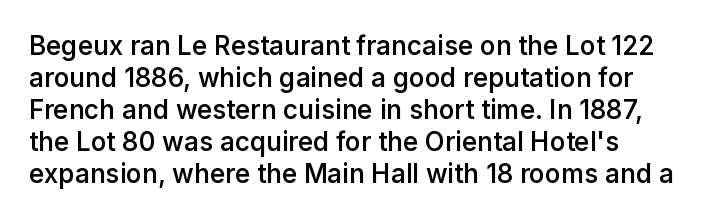
{"italic": "no", "bold": "semi", "underline": "no", "line_spacing_ratio": 1.23, "letter_spacing": "normal", "letter_spacing_em": 0.0, "glyph_px": 26}
